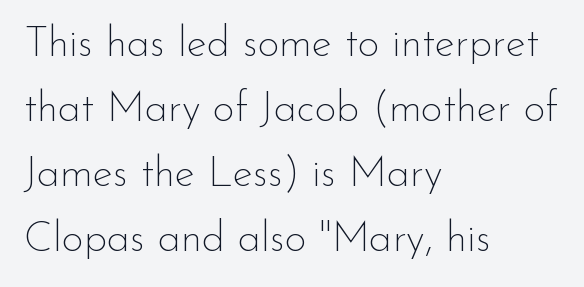
{"serif": "no", "italic": "no", "bold": "no", "weight": "thin", "width": "normal", "stroke_contrast": "low", "x_height": "small", "monospaced": "no", "underline": "no", "align": "left", "line_spacing": "normal", "line_spacing_ratio": 1.55, "letter_spacing": "normal", "letter_spacing_em": 0.0, "glyph_px": 42}
